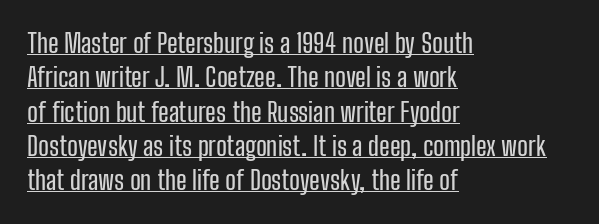
Characters follow at the spacing the type designer built in. The font's upright variant was chosen for this text. Short and long lines alike share a common starting point at left. Regarding leading, the lines here are spaced in the standard way. Check the space under the baseline: a stroke is drawn there.
